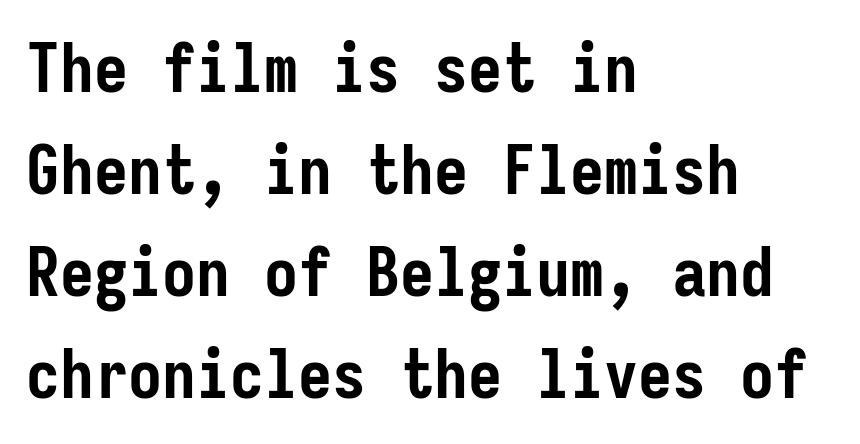
Q: Is the text bold? A: Yes.
Q: Is the text italic (slanted)? A: No, it is upright.
Q: Is the typeface a serif or a sans-serif typeface? A: Sans-serif.
Q: Is the text underlined? A: No.
Q: How is the paragraph aligned? A: Left-aligned.
Q: Is the spacing between letters normal or unusually wide? A: Normal.
Q: Is the spacing between lines tight, normal or loose? A: Normal.
Q: Width (condensed, normal, or wide)? A: Condensed.
Q: Stroke contrast? A: Low.
Q: x-height? A: Medium.
Q: Monospaced? A: Yes.
